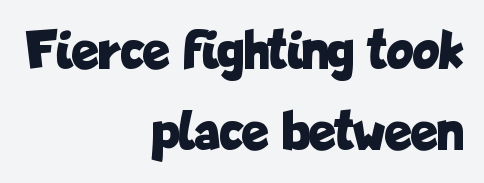
Q: Is the text bold? A: Yes.
Q: Is the text italic (slanted)? A: No, it is upright.
Q: Is the typeface a serif or a sans-serif typeface? A: Sans-serif.
Q: Is the text underlined? A: No.
Q: How is the paragraph aligned? A: Right-aligned.
Q: Is the spacing between letters normal or unusually wide? A: Normal.
Q: Is the spacing between lines tight, normal or loose? A: Normal.
Q: Width (condensed, normal, or wide)? A: Condensed.
Q: Stroke contrast? A: Low.
Q: x-height? A: Medium.
Q: Monospaced? A: No.
